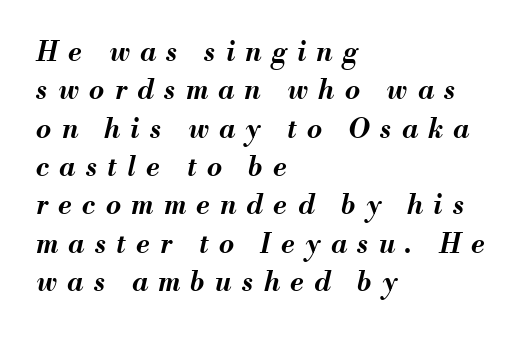
The image shows 27 px bold type, italic (leaning right); set left-aligned, normal line spacing (1.42x), unusually wide letter spacing (+0.39 em), not underlined.
